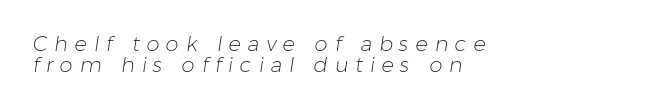
Q: Is the text bold? A: No.
Q: Is the text underlined? A: No.
Q: How is the paragraph aligned? A: Left-aligned.
Q: Is the spacing between letters normal or unusually wide? A: Unusually wide.
Q: Is the spacing between lines tight, normal or loose? A: Tight.
